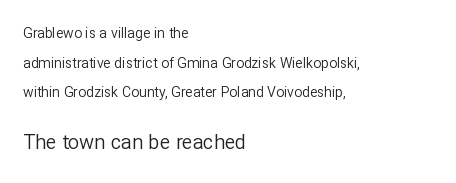
The image shows 20 px text type, upright; set left-aligned, loose line spacing (2.11x), normal letter spacing, not underlined; the second (bottom) block is 1.43x larger.
